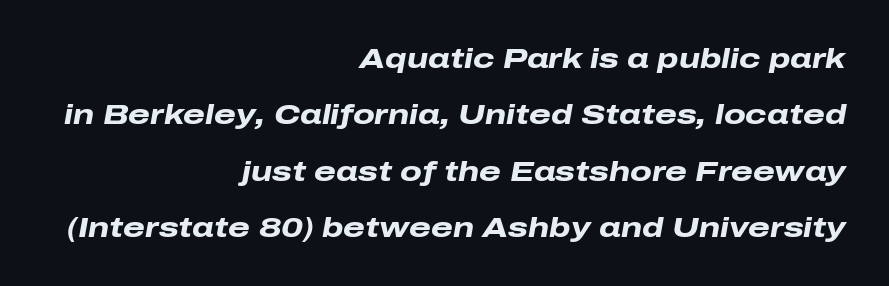
The letters sit at their default tracking, neither squeezed nor spread. The rendering uses a bold face; every stroke is thick and dark. The rendering uses a large line-height, opening up the rows. Each line ends at the same right margin while the left side varies. When letters slant like this, we call the style italic. Nobody drew a line under any word here.
